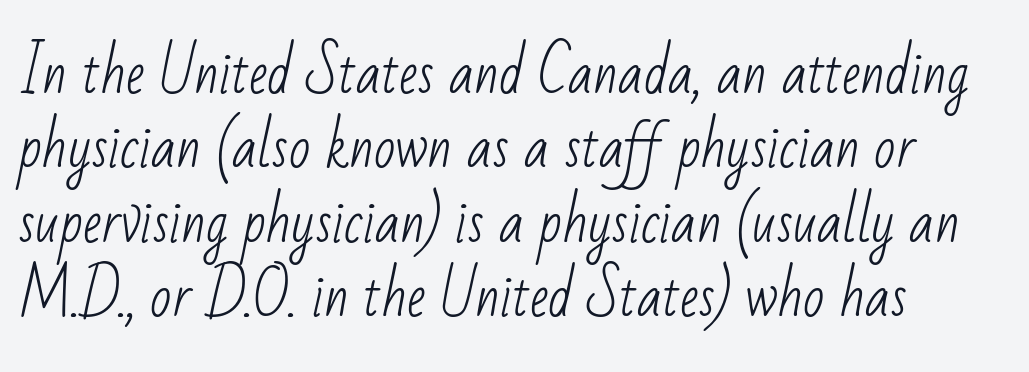
The image shows 56 px light, condensed sans-serif type; set left-aligned, normal line spacing (1.33x), normal letter spacing, not underlined; low stroke contrast and a small x-height.
